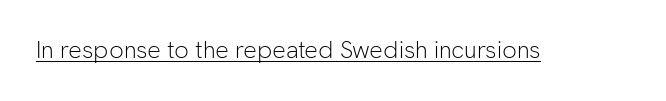
The image shows 24 px text type, upright; set normal letter spacing, underlined.
